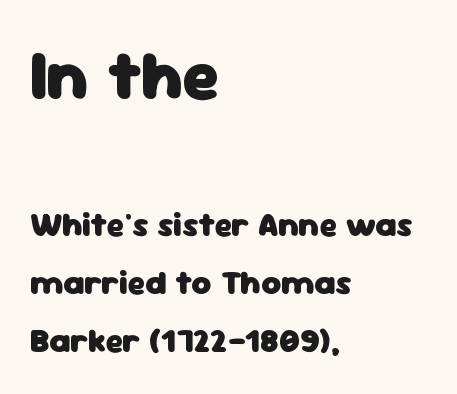
Q: Is the text bold? A: Yes.
Q: Is the text italic (slanted)? A: No, it is upright.
Q: Is the typeface a serif or a sans-serif typeface? A: Sans-serif.
Q: Is the text underlined? A: No.
Q: How is the paragraph aligned? A: Left-aligned.
Q: Is the spacing between letters normal or unusually wide? A: Normal.
Q: Is the spacing between lines tight, normal or loose? A: Normal.
Q: Which block of text is set in a larger size, the first (top) or the second (bottom)? A: The first (top) one.
Q: Width (condensed, normal, or wide)? A: Normal.
Q: Stroke contrast? A: Low.
Q: x-height? A: Medium.
Q: Monospaced? A: No.
